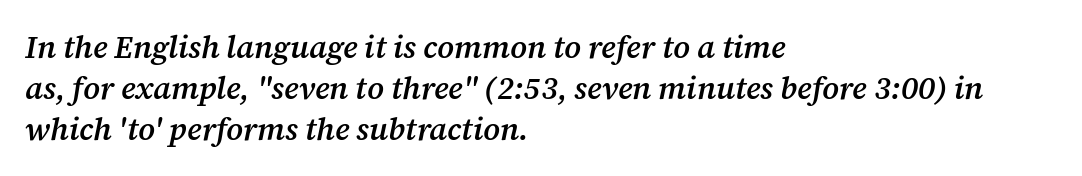
Think of a printed novel: that variable character pitch is what you see here. The tracking reads as untouched default to a designer's eye. In terms of weight, the rendering is demibold, just under bold. Each line starts at the same left margin while the right side varies.
